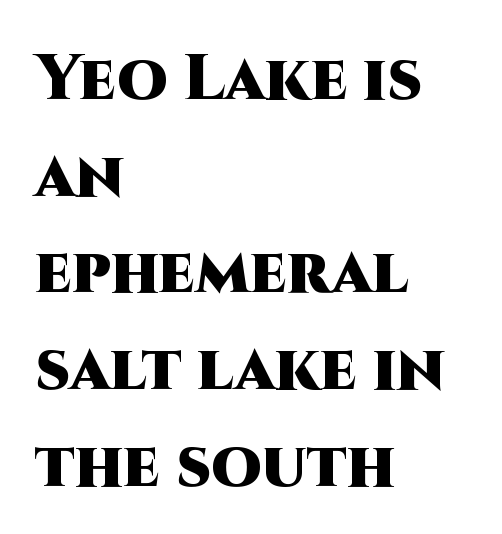
Line beginnings align vertically; line endings do not. Note the varied advance widths — an 'i' is clearly narrower than an 'm'. The string is rendered with underlining switched off. Honestly, the row spacing looks completely unremarkable. Pretty heavy lettering here — definitely bold.
